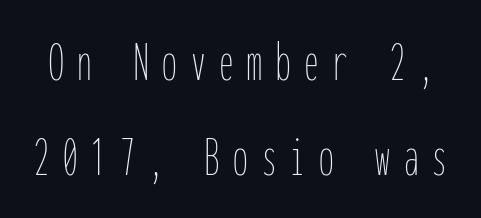
Q: Is the text bold? A: No.
Q: Is the text italic (slanted)? A: No, it is upright.
Q: Is the text underlined? A: No.
Q: Is the spacing between letters normal or unusually wide? A: Unusually wide.
Q: Is the spacing between lines tight, normal or loose? A: Normal.
Q: Width (condensed, normal, or wide)? A: Condensed.
Q: Stroke contrast? A: Low.
Q: x-height? A: Medium.
Q: Monospaced? A: Yes.
